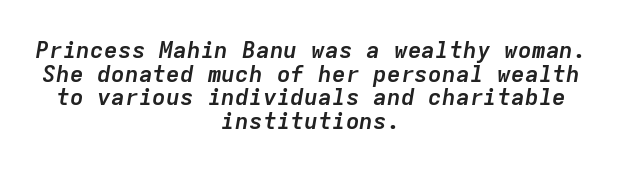
{"italic": "yes", "lean": "right", "slant_degrees": 9, "bold": "yes", "underline": "no", "align": "center", "line_spacing": "tight", "line_spacing_ratio": 1.03, "letter_spacing": "normal", "letter_spacing_em": 0.0, "glyph_px": 23}
